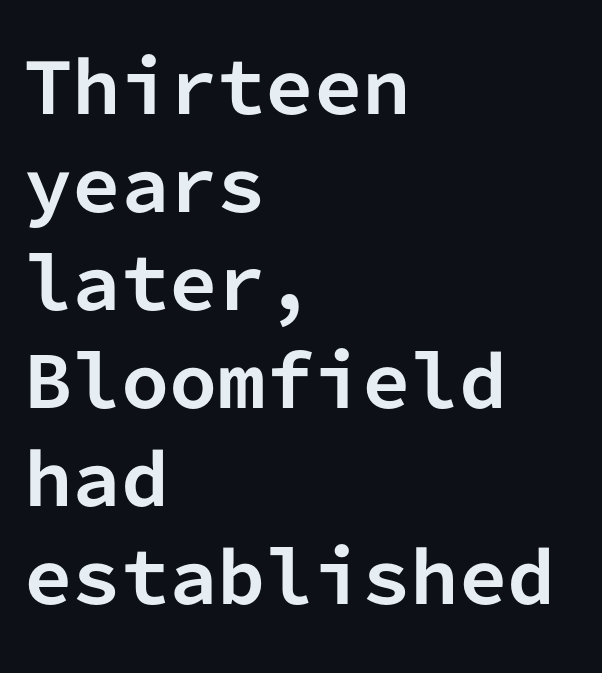
Q: Is the text bold? A: Yes.
Q: Is the text italic (slanted)? A: No, it is upright.
Q: Is the typeface a serif or a sans-serif typeface? A: Sans-serif.
Q: Is the text underlined? A: No.
Q: How is the paragraph aligned? A: Left-aligned.
Q: Is the spacing between letters normal or unusually wide? A: Normal.
Q: Is the spacing between lines tight, normal or loose? A: Normal.
Q: Width (condensed, normal, or wide)? A: Normal.
Q: Stroke contrast? A: Low.
Q: x-height? A: Medium.
Q: Monospaced? A: Yes.
